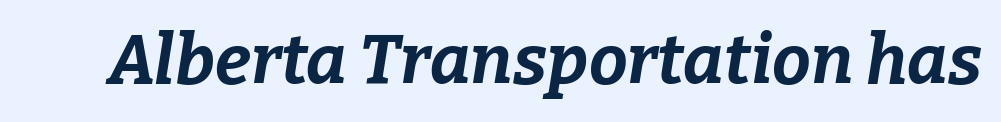
The image shows 69 px bold type, italic (leaning right); set normal letter spacing, not underlined; low stroke contrast and a medium x-height.
